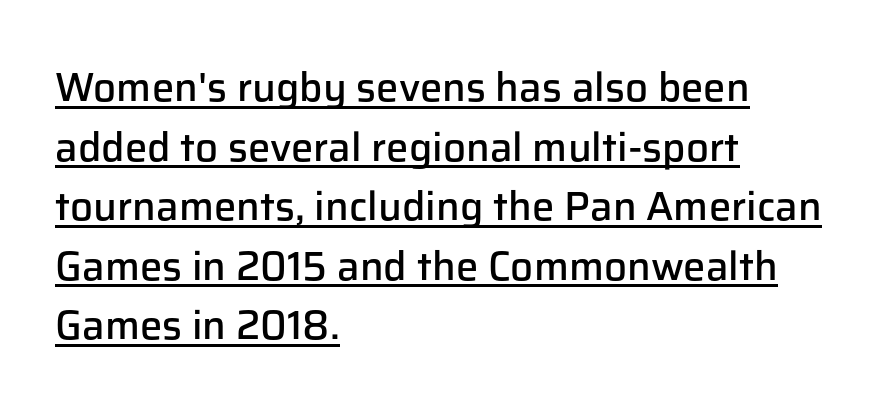
The image shows 40 px semibold sans-serif type, upright; set left-aligned, normal line spacing (1.49x), normal letter spacing, underlined; low stroke contrast and a medium x-height.
